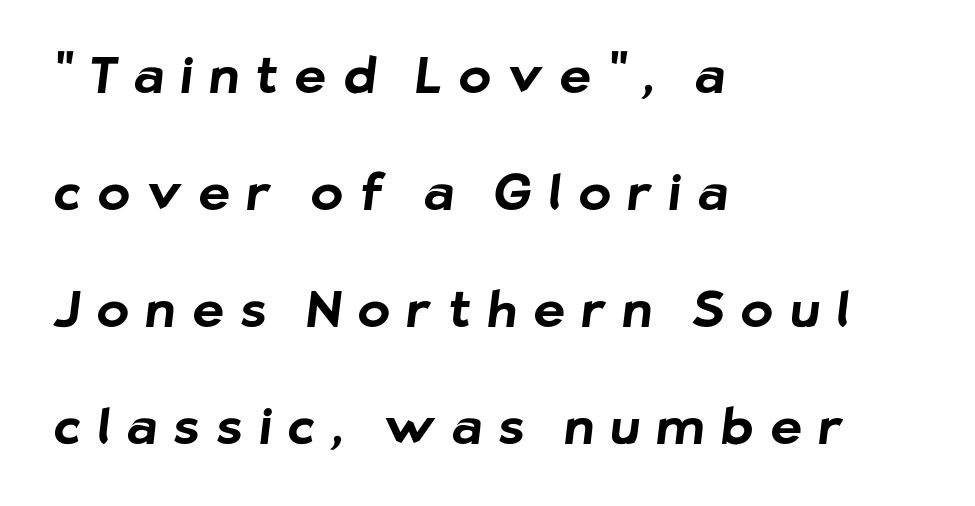
The image shows 49 px bold sans-serif type; set left-aligned, loose line spacing (2.39x), unusually wide letter spacing (+0.34 em), not underlined; low stroke contrast and a medium x-height.
